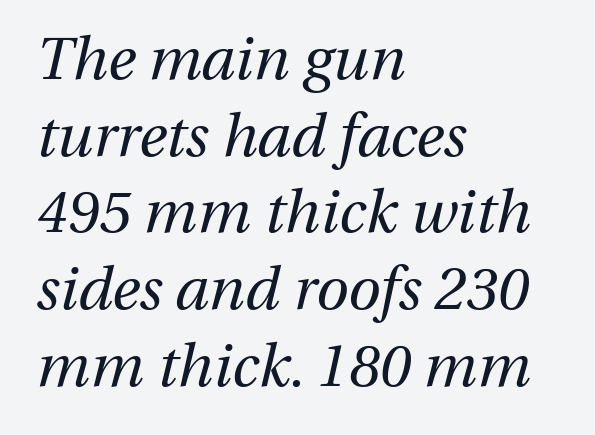
Words appear dense and cohesive because spacing is normal. A quiet, ordinary-to-light weight characterises the typeface. Designer's note — italics engaged. The vertical gap from one line to the next is medium. Varying glyph widths throughout — classic text-font behaviour.
